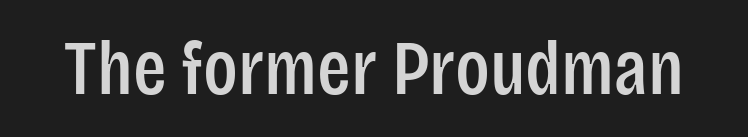
Q: Is the text italic (slanted)? A: No, it is upright.
Q: Is the typeface a serif or a sans-serif typeface? A: Sans-serif.
Q: Is the text underlined? A: No.
Q: Is the spacing between letters normal or unusually wide? A: Normal.
Q: Width (condensed, normal, or wide)? A: Condensed.
Q: Stroke contrast? A: Low.
Q: x-height? A: Large.
Q: Monospaced? A: No.
